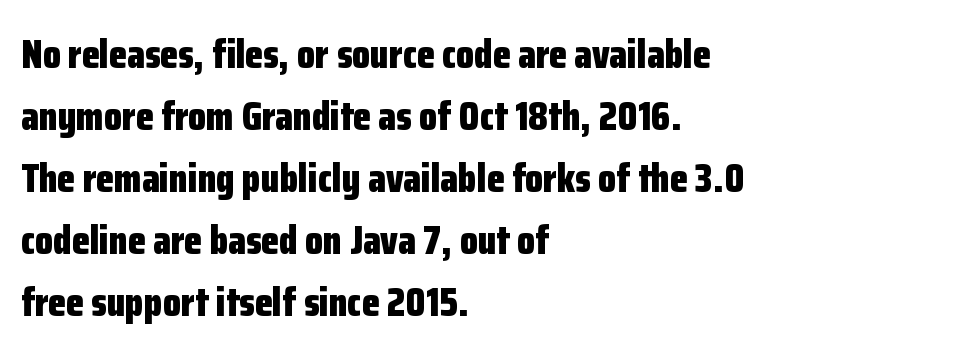
Nope, not italic — everything's standing straight. The strokes are fattened all the way to bold. The rag falls on the right side of this text block. The face used here is proportionally spaced, like ordinary book or web type. Look at the bottom of the vertical strokes: they stop flat, with no serifs. The gap between lines stays unmarked.
